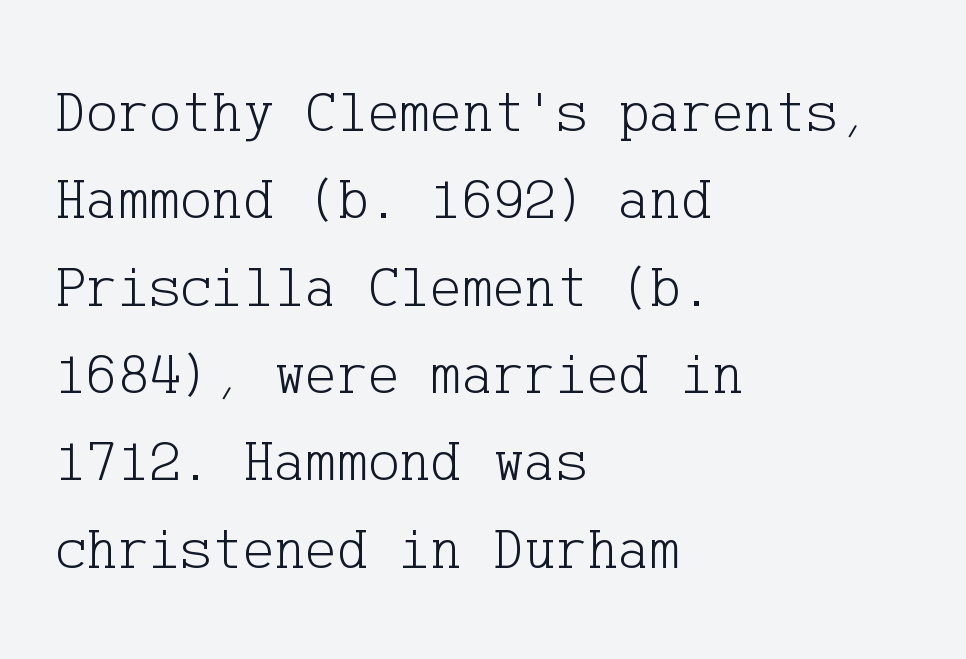
{"serif": "yes", "italic": "no", "bold": "no", "weight": "light", "width": "normal", "stroke_contrast": "low", "x_height": "medium", "underline": "no", "align": "left", "line_spacing": "normal", "line_spacing_ratio": 1.48, "letter_spacing": "normal", "letter_spacing_em": 0.0, "glyph_px": 59}
